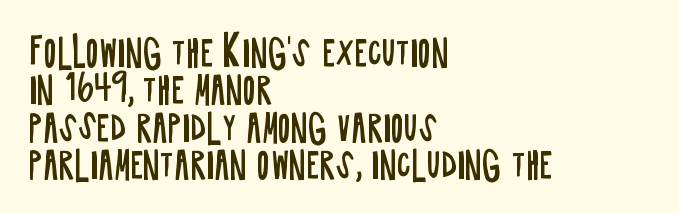
Grotesque or geometric, the face here clearly has no serifs. Here the designer chose a conventional face with non-uniform glyph widths. Compared with typical paragraphs, the rows here are closer together. The passage shown has conventional tracking throughout. Heaviness? Minimal to ordinary, like unemphasized prose. Only glyphs here, with clear space below each row.
